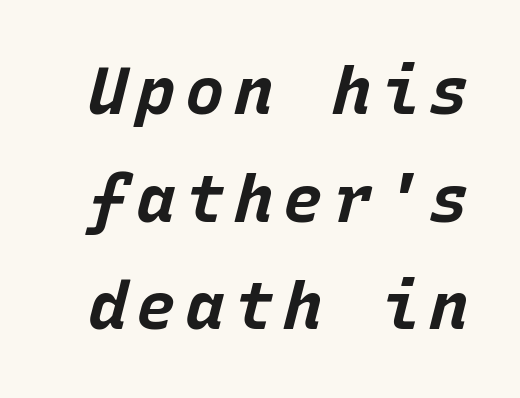
The passage shown is not underscored anywhere. The font's italic variant was chosen for this text. Horizontal bands of white between lines are of average thickness. The face used here has the dense, thick strokes of a bold. Think of a typewriter: that constant character pitch is what you see here.
